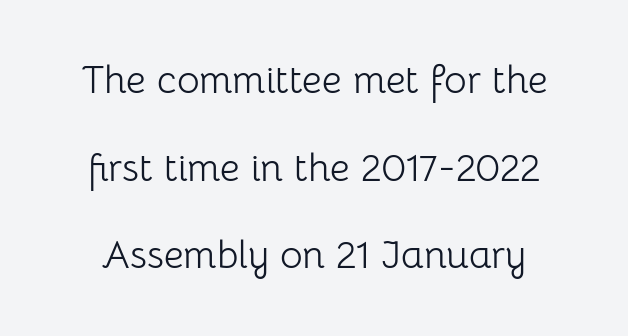
Q: Is the text bold? A: No.
Q: Is the text italic (slanted)? A: No, it is upright.
Q: Is the typeface a serif or a sans-serif typeface? A: Sans-serif.
Q: Is the text underlined? A: No.
Q: Is the spacing between letters normal or unusually wide? A: Normal.
Q: Is the spacing between lines tight, normal or loose? A: Loose.
Q: Width (condensed, normal, or wide)? A: Normal.
Q: Stroke contrast? A: Low.
Q: x-height? A: Medium.
Q: Monospaced? A: No.
